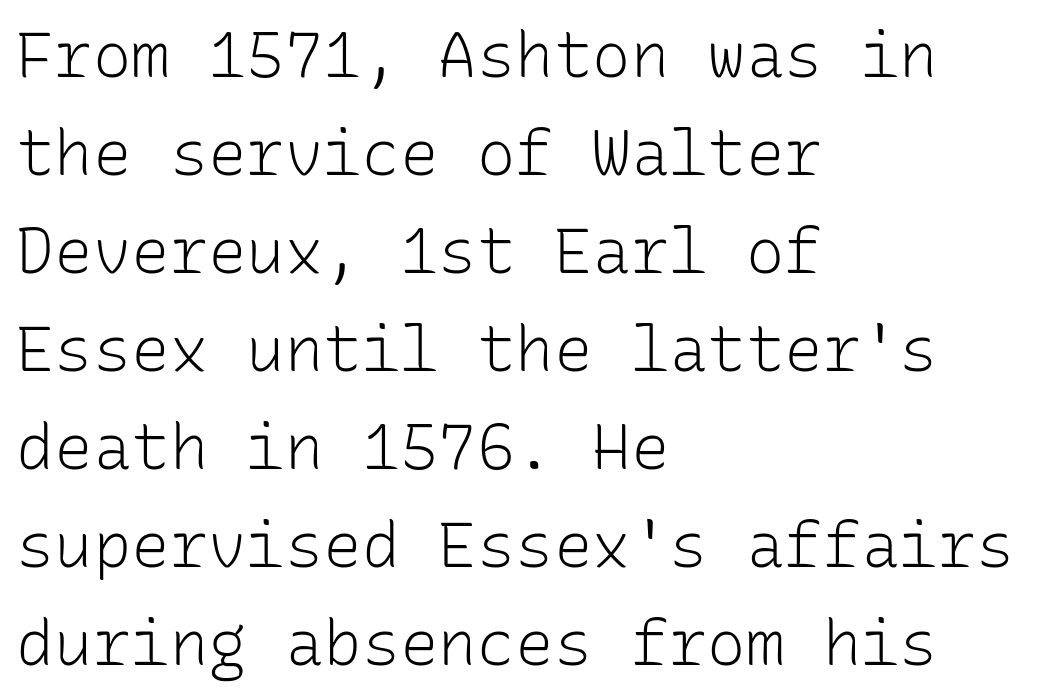
Q: Is the text bold? A: No.
Q: Is the text italic (slanted)? A: No, it is upright.
Q: Is the typeface a serif or a sans-serif typeface? A: Sans-serif.
Q: Is the text underlined? A: No.
Q: How is the paragraph aligned? A: Left-aligned.
Q: Is the spacing between letters normal or unusually wide? A: Normal.
Q: Is the spacing between lines tight, normal or loose? A: Normal.
Q: Width (condensed, normal, or wide)? A: Normal.
Q: Stroke contrast? A: Low.
Q: x-height? A: Medium.
Q: Monospaced? A: Yes.
